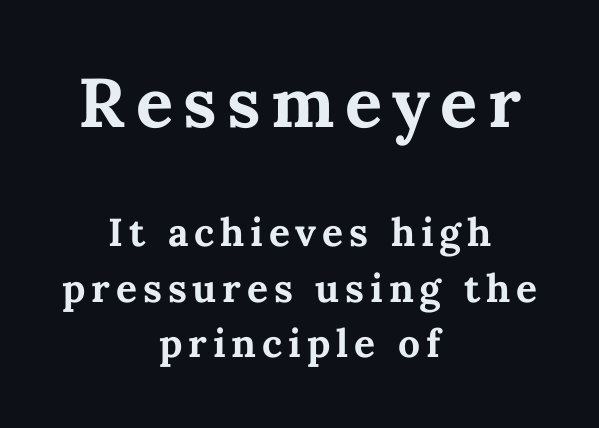
The image shows 69 px bold type, upright; set centered, normal line spacing (1.43x), not underlined; the first (top) block is 1.77x larger; medium stroke contrast and a medium x-height.
